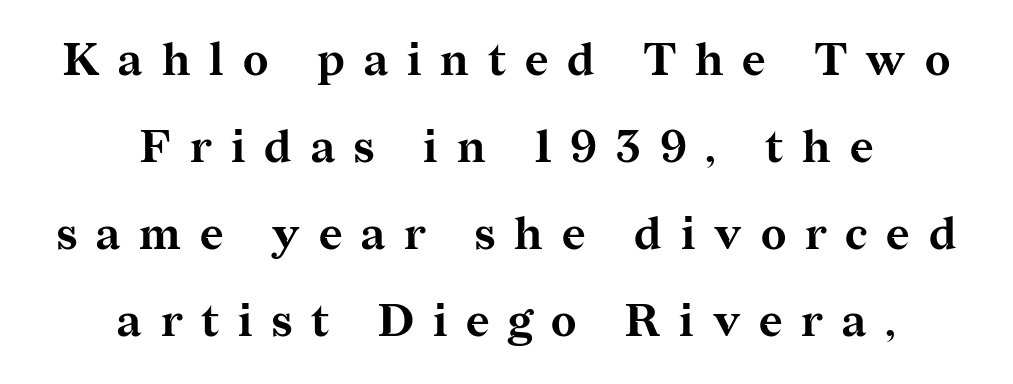
Strong, thick strokes mark this as bold type. Looks like regular typesetting: each glyph gets only the width it needs. Notice how the passage keeps no hard edge, just a central spine. Tracking here is generous; glyphs stand well apart from one another. Unlike italic type, these characters show no tilt at all. To sum up the face: it has serifs.
